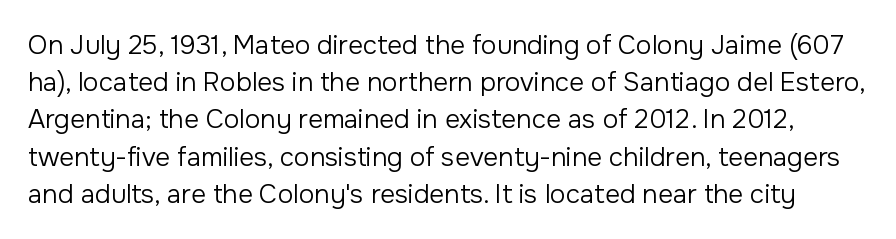
Q: Is the text bold? A: No.
Q: Is the text italic (slanted)? A: No, it is upright.
Q: Is the text underlined? A: No.
Q: Is the spacing between letters normal or unusually wide? A: Normal.
Q: Is the spacing between lines tight, normal or loose? A: Normal.
